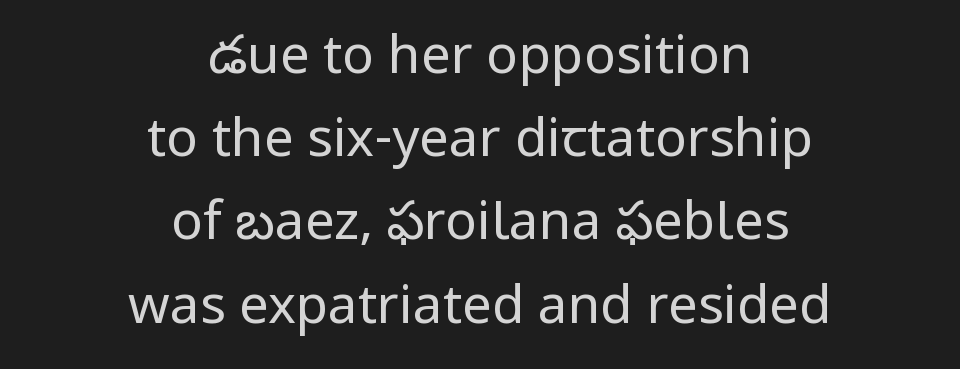
{"serif": "no", "italic": "no", "bold": "no", "weight": "regular", "width": "normal", "stroke_contrast": "low", "x_height": "medium", "monospaced": "no", "underline": "no", "align": "center", "line_spacing": "normal", "line_spacing_ratio": 1.57, "letter_spacing": "normal", "letter_spacing_em": 0.0, "glyph_px": 53}
